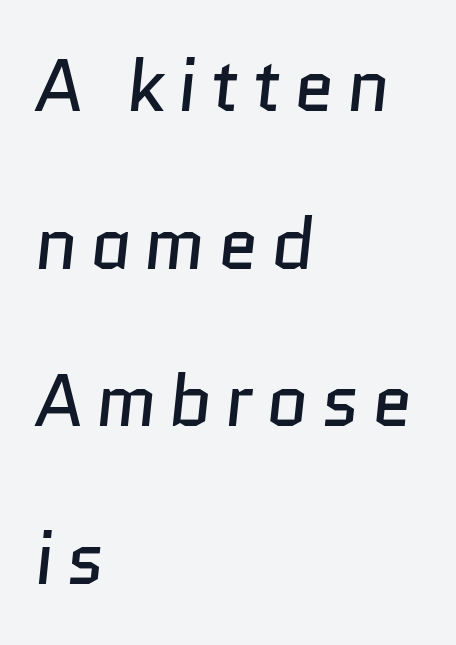
Q: Is the text bold? A: No.
Q: Is the typeface a serif or a sans-serif typeface? A: Sans-serif.
Q: Is the text underlined? A: No.
Q: How is the paragraph aligned? A: Left-aligned.
Q: Is the spacing between lines tight, normal or loose? A: Loose.
Q: Width (condensed, normal, or wide)? A: Normal.
Q: Stroke contrast? A: Low.
Q: x-height? A: Medium.
Q: Monospaced? A: No.
